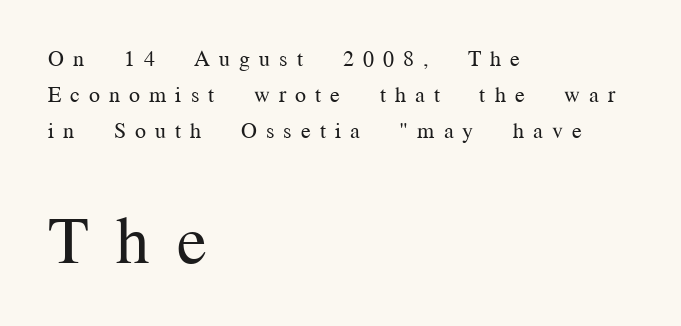
The font family rendered here belongs to the serif group. Each line starts at the same left margin while the right side varies. The gap between lines stays unmarked. Tracking here is generous; glyphs stand well apart from one another. Size contrast runs from small at the top to large at the bottom.
